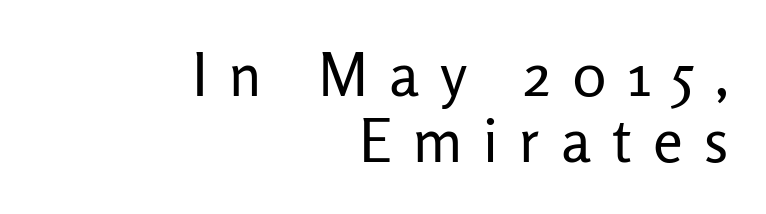
Q: Is the text bold? A: No.
Q: Is the text italic (slanted)? A: No, it is upright.
Q: Is the typeface a serif or a sans-serif typeface? A: Sans-serif.
Q: Is the text underlined? A: No.
Q: How is the paragraph aligned? A: Right-aligned.
Q: Is the spacing between letters normal or unusually wide? A: Unusually wide.
Q: Is the spacing between lines tight, normal or loose? A: Tight.
Q: Width (condensed, normal, or wide)? A: Normal.
Q: Stroke contrast? A: Low.
Q: x-height? A: Medium.
Q: Monospaced? A: No.
